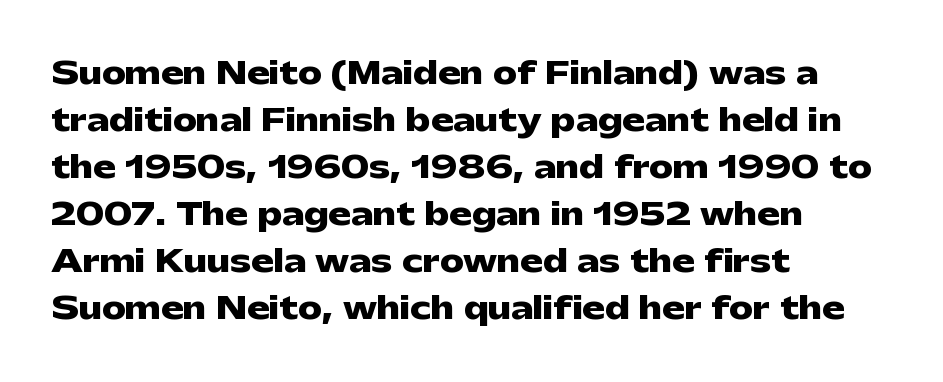
Q: Is the text bold? A: Yes.
Q: Is the text italic (slanted)? A: No, it is upright.
Q: Is the typeface a serif or a sans-serif typeface? A: Sans-serif.
Q: Is the text underlined? A: No.
Q: How is the paragraph aligned? A: Left-aligned.
Q: Is the spacing between letters normal or unusually wide? A: Normal.
Q: Is the spacing between lines tight, normal or loose? A: Normal.
Q: Width (condensed, normal, or wide)? A: Wide.
Q: Stroke contrast? A: Low.
Q: x-height? A: Medium.
Q: Monospaced? A: No.
